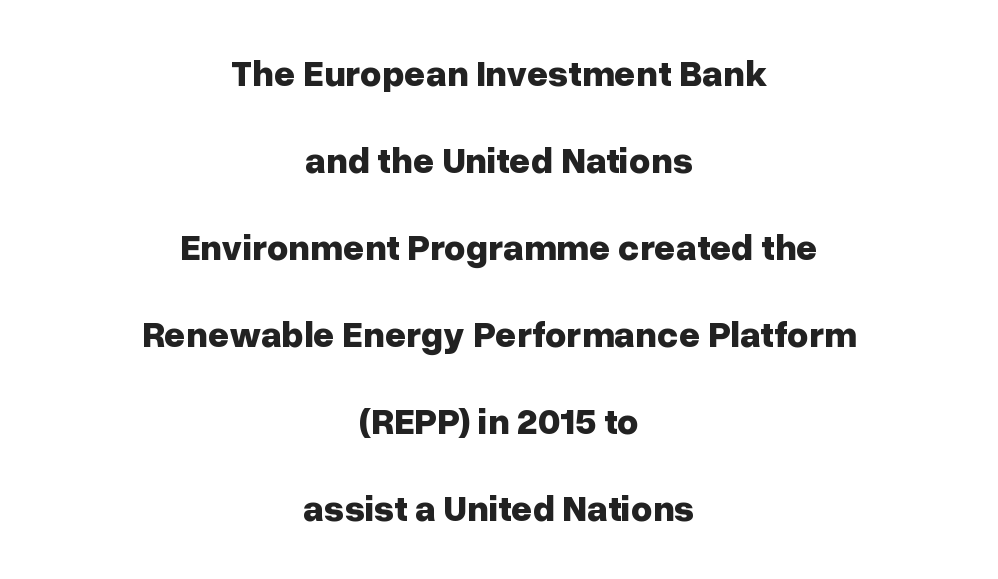
The image shows 37 px bold sans-serif type, upright; set centered, loose line spacing (2.35x), normal letter spacing, not underlined; low stroke contrast and a medium x-height.
